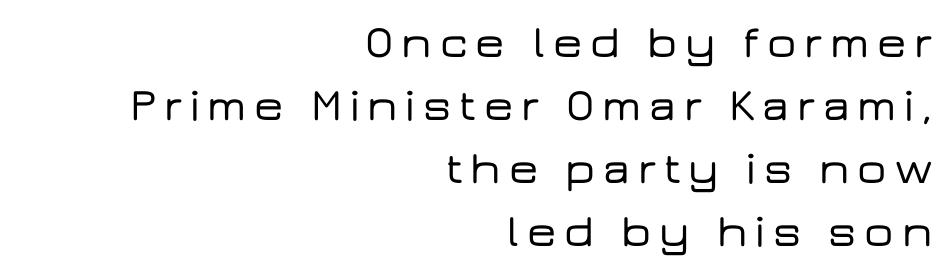
Q: Is the text italic (slanted)? A: No, it is upright.
Q: Is the typeface a serif or a sans-serif typeface? A: Sans-serif.
Q: Is the text underlined? A: No.
Q: How is the paragraph aligned? A: Right-aligned.
Q: Is the spacing between lines tight, normal or loose? A: Normal.
Q: Width (condensed, normal, or wide)? A: Wide.
Q: Stroke contrast? A: Low.
Q: x-height? A: Medium.
Q: Monospaced? A: No.
